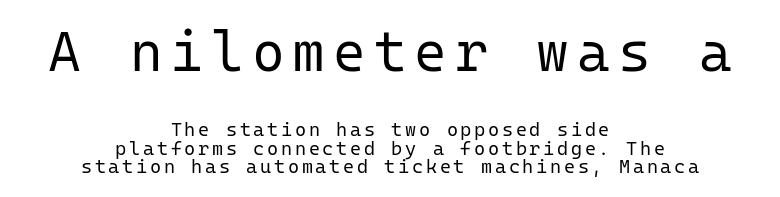
Q: Is the text bold? A: No.
Q: Is the text italic (slanted)? A: No, it is upright.
Q: Is the typeface a serif or a sans-serif typeface? A: Sans-serif.
Q: Is the text underlined? A: No.
Q: How is the paragraph aligned? A: Centered.
Q: Is the spacing between lines tight, normal or loose? A: Tight.
Q: Which block of text is set in a larger size, the first (top) or the second (bottom)? A: The first (top) one.
Q: Width (condensed, normal, or wide)? A: Normal.
Q: Stroke contrast? A: Low.
Q: x-height? A: Medium.
Q: Monospaced? A: Yes.
